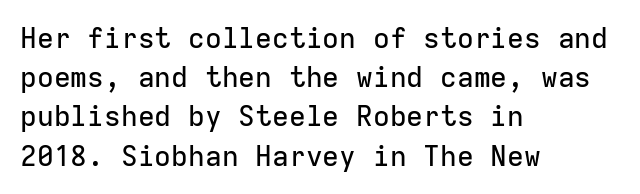
Does the type have serifs? No, each stem ends abruptly. The lines in this sample share a left origin and differ only in where they stop. Descenders hang freely into open space. The letters stand straight up with perfectly vertical stems. Regarding leading, the lines here are spaced in the standard way. The gaps between neighbouring characters are ordinary and unremarkable.
